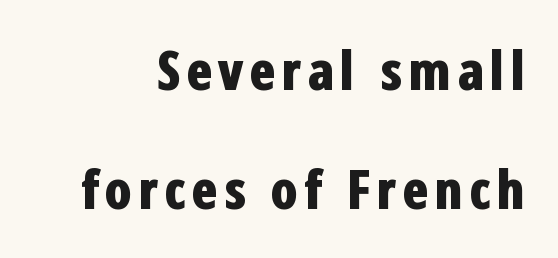
Anything drawn beneath the words? Only blank space. Set as a true bold cut, around the 700 mark. You could fit nearly another row in the gap between these rows. Each letter keeps its own natural width here, so spacing adapts to shape. Is there any slant? The stems are plumb.
